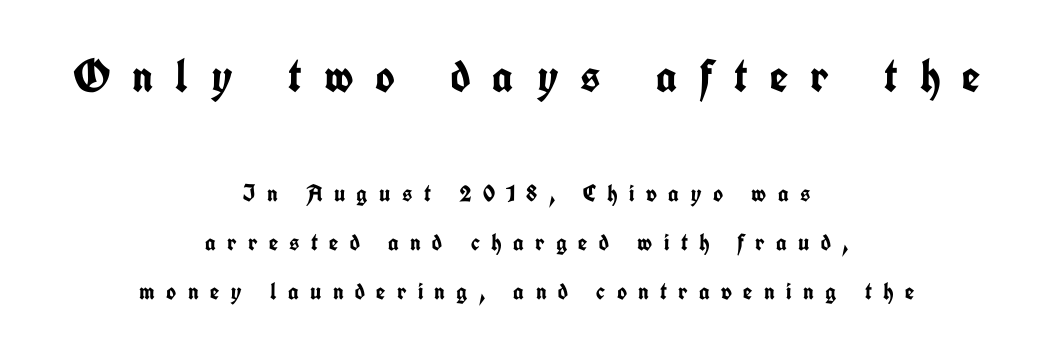
If you drew a line through each stem, it would be perfectly vertical. You'd pick this weight for a headline — it's a proper bold. Here the designer chose a conventional face with non-uniform glyph widths. Between these two stacked blocks, the higher one wins on size.
